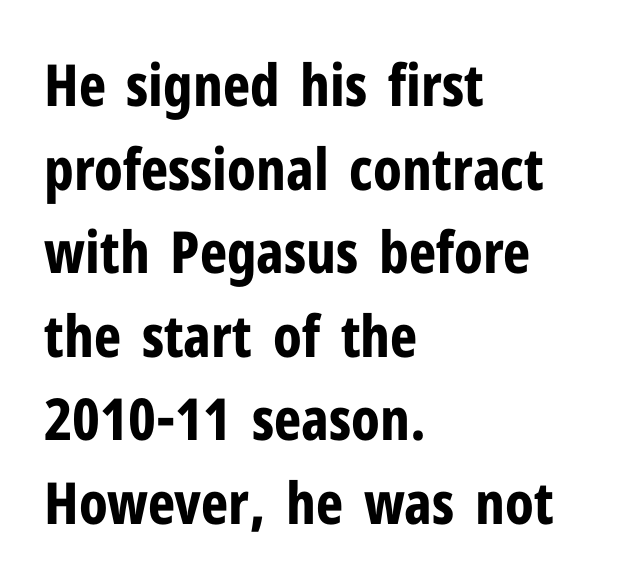
The image shows 58 px bold, condensed sans-serif type, upright; set left-aligned, normal line spacing (1.44x), normal letter spacing, not underlined; low stroke contrast and a medium x-height.
